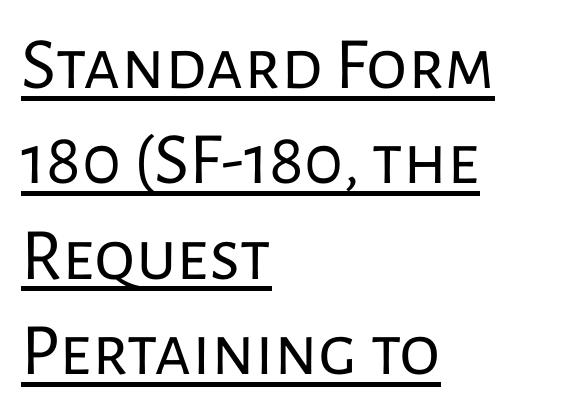
No extra ink here — the face is not bold. Type style note: lacks serifs. This rendering features underlined lettering. The typography opts for an upright posture over an oblique one. If you measured baseline to baseline, you'd find a middling distance.
